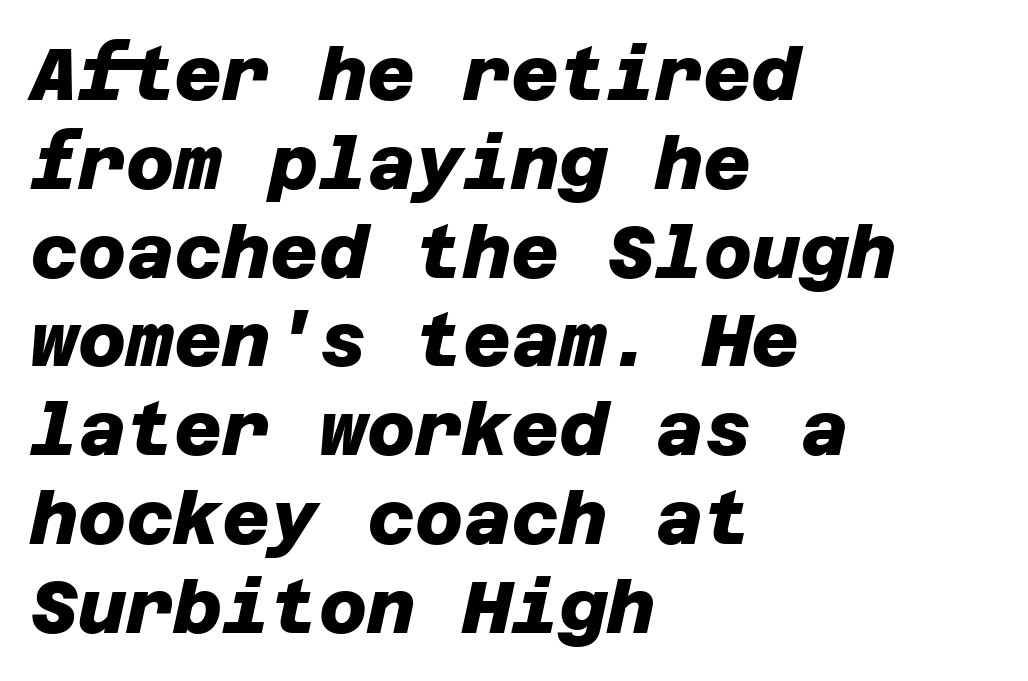
The image shows 74 px heavy sans-serif type; set left-aligned, line spacing 1.2x, normal letter spacing, not underlined; low stroke contrast and a large x-height.
